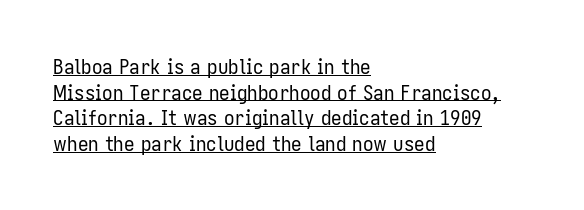
The image shows 21 px text type, upright; set left-aligned, line spacing 1.22x, normal letter spacing, underlined.
